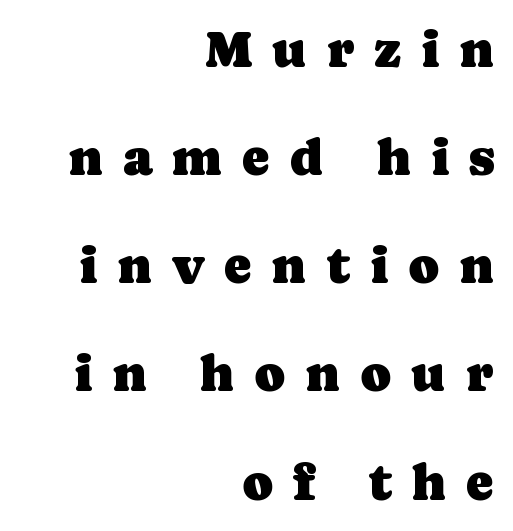
Between one letter and the next there's a generous, obvious gap. These lines were composed using upright roman letters. Font category for this specimen: serif. Honestly, there is no underline to notice here at all.
